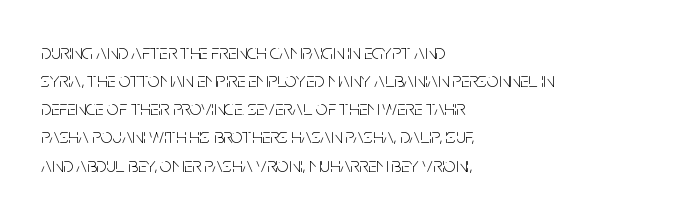
{"italic": "no", "bold": "no", "underline": "no", "align": "left", "line_spacing": "normal", "line_spacing_ratio": 1.34, "letter_spacing": "normal", "letter_spacing_em": 0.0, "glyph_px": 21}
